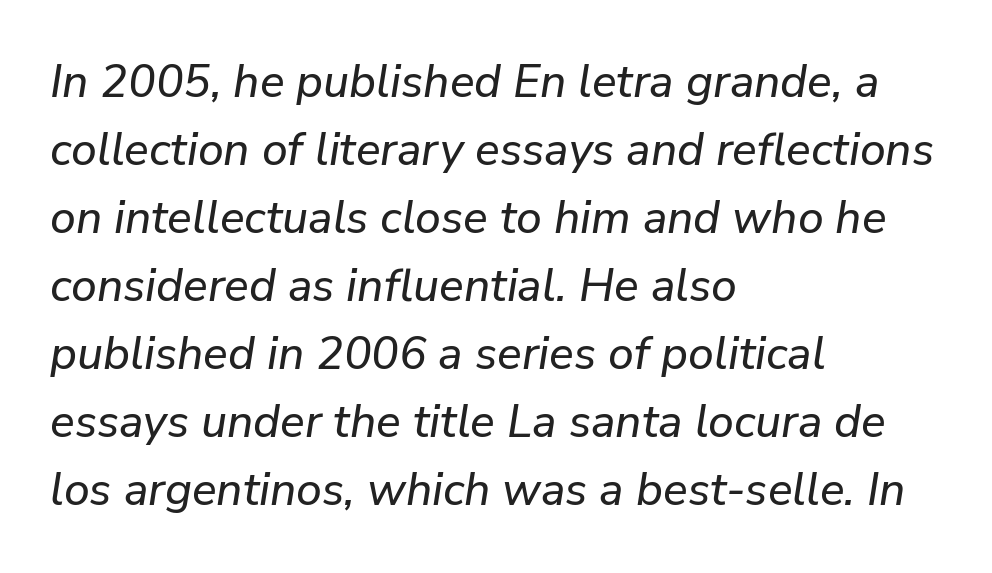
The image shows 46 px text type, italic (leaning right); set left-aligned, normal line spacing (1.48x), normal letter spacing, not underlined; low stroke contrast and a medium x-height.
